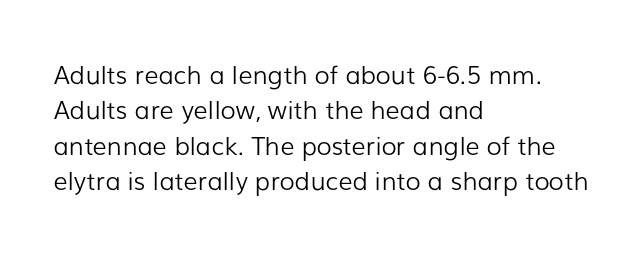
The image shows 25 px text type, upright; set left-aligned, normal line spacing (1.42x), normal letter spacing, not underlined.
